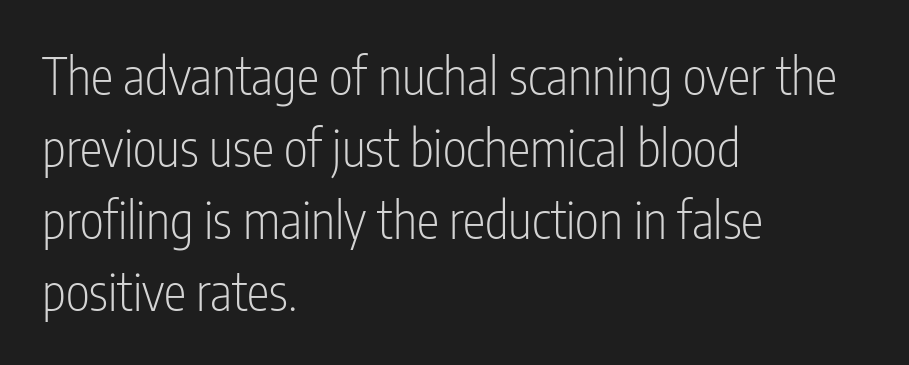
{"serif": "no", "italic": "no", "bold": "no", "weight": "light", "width": "condensed", "stroke_contrast": "low", "x_height": "medium", "monospaced": "no", "underline": "no", "align": "left", "line_spacing": "normal", "line_spacing_ratio": 1.41, "letter_spacing": "normal", "letter_spacing_em": 0.0, "glyph_px": 51}
